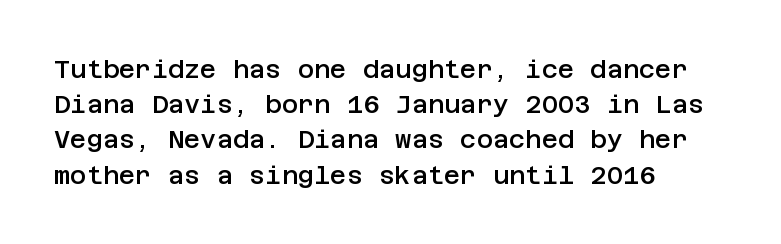
Heft: intermediate — a semibold. No word sits above an underline. Successive baselines arrive at the customary interval. Inter-character spacing is left at the font's built-in metrics. Reading down the block, your eye returns to a fixed left position each line. Italic? Not at all — the glyphs are vertical.
